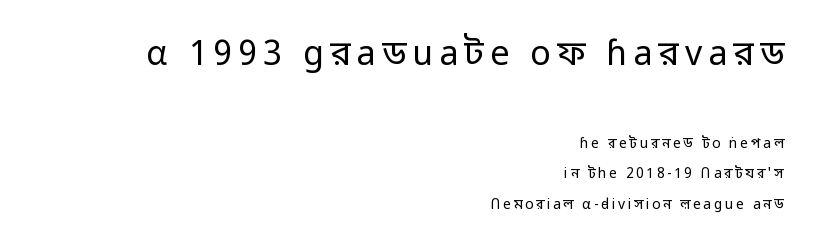
{"serif": "no", "italic": "no", "bold": "no", "weight": "regular", "width": "normal", "stroke_contrast": "low", "x_height": "medium", "monospaced": "no", "underline": "no", "align": "right", "line_spacing": "loose", "line_spacing_ratio": 2.17, "larger_block": "first", "size_ratio": 2.43, "glyph_px": 34}
